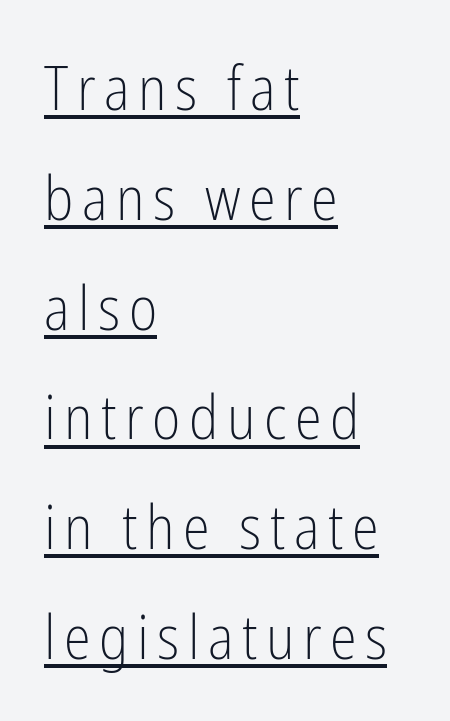
The passage shown is typed in a proportional face where columns would drift. Weight: in the light-to-regular range. The face used here appears with an underline applied. Posture: straight, roman, zero tilt. This is sans-serif lettering, the kind often seen on screens and signage. This rendering uses left alignment, leaving the right contour irregular.
